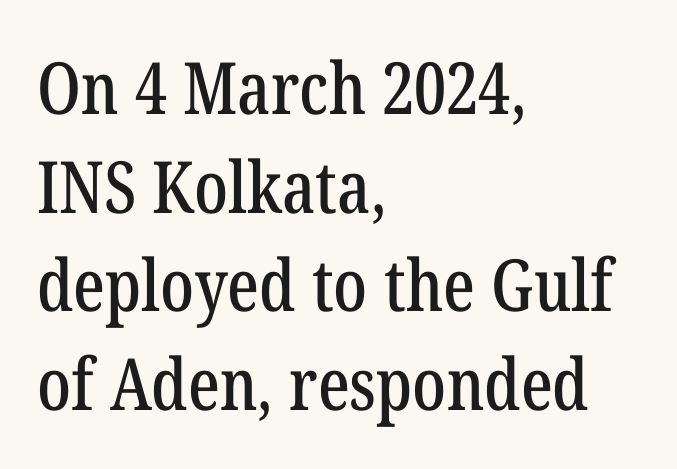
Q: Is the text italic (slanted)? A: No, it is upright.
Q: Is the typeface a serif or a sans-serif typeface? A: Serif.
Q: Is the text underlined? A: No.
Q: How is the paragraph aligned? A: Left-aligned.
Q: Is the spacing between letters normal or unusually wide? A: Normal.
Q: Is the spacing between lines tight, normal or loose? A: Normal.
Q: Width (condensed, normal, or wide)? A: Condensed.
Q: Stroke contrast? A: Low.
Q: x-height? A: Medium.
Q: Monospaced? A: No.
